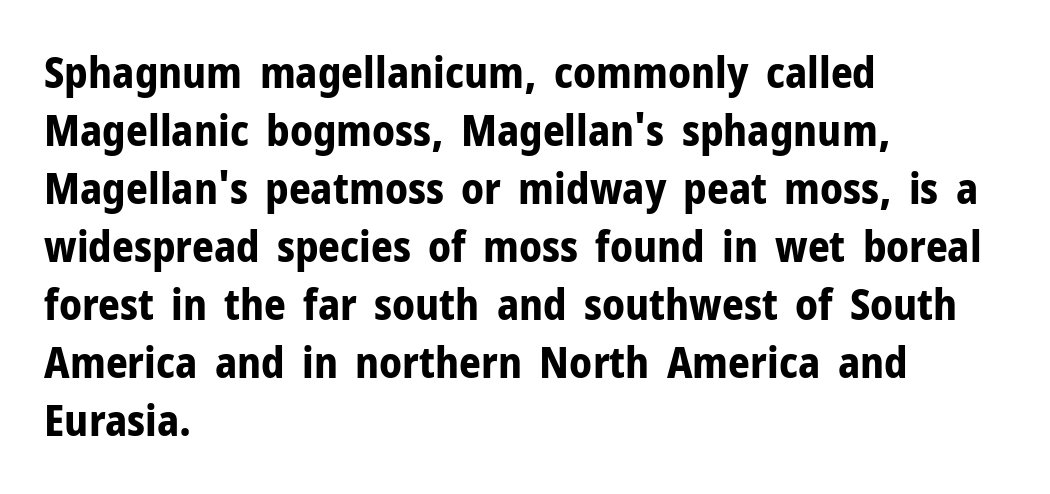
The image shows 43 px bold sans-serif type, upright; set left-aligned, normal line spacing (1.35x), normal letter spacing, not underlined; low stroke contrast and a medium x-height.
